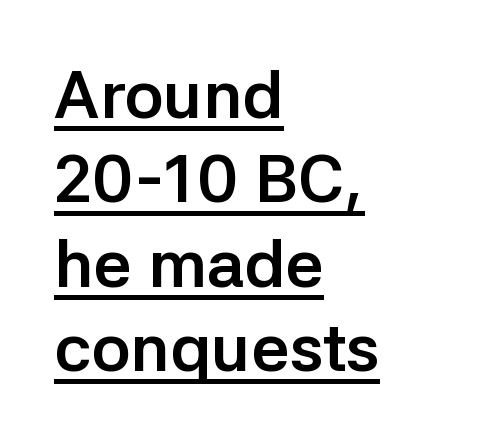
These lines sit exactly where default settings would place them. The sample's only ornament is a line tracing under the words. These lines are rendered in a variable-pitch font. Plenty of ink on the page — the face is bold.
